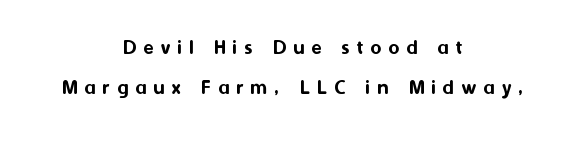
Q: Is the text italic (slanted)? A: No, it is upright.
Q: Is the text underlined? A: No.
Q: How is the paragraph aligned? A: Centered.
Q: Is the spacing between letters normal or unusually wide? A: Unusually wide.
Q: Is the spacing between lines tight, normal or loose? A: Loose.
